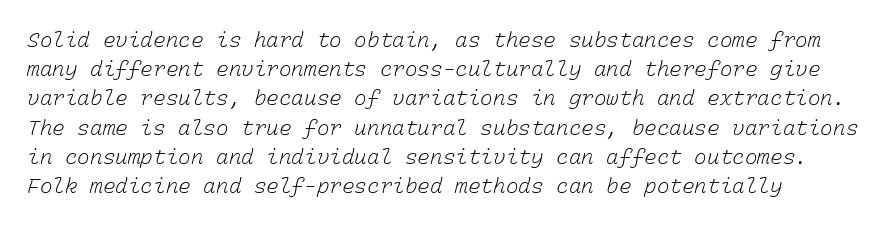
Beneath every word, the page is bare. Reading down the column, the eye jumps a familiar distance to each next line. Unbolded letterforms with no extra heft. Compared with typical body copy, the letter spacing here is the same.
